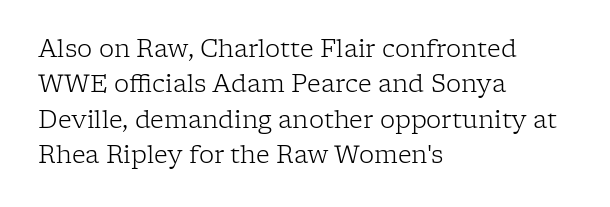
Tracking value appears to be zero — textbook default spacing. Posture: straight, roman, zero tilt. Leftover space on each line is placed entirely after the last word. This is not heavy type; no bold has been used.
